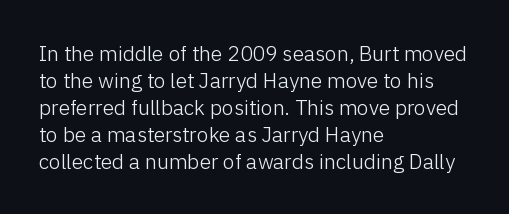
These lines keep a tight, regular rhythm from letter to letter. The rows are spaced the way most documents space them. Nothing heavy about these letters — not bold at all. A roman cut, with each character standing at attention. Check under the words: just untouched page. All the whitespace from short lines collects on the right.
